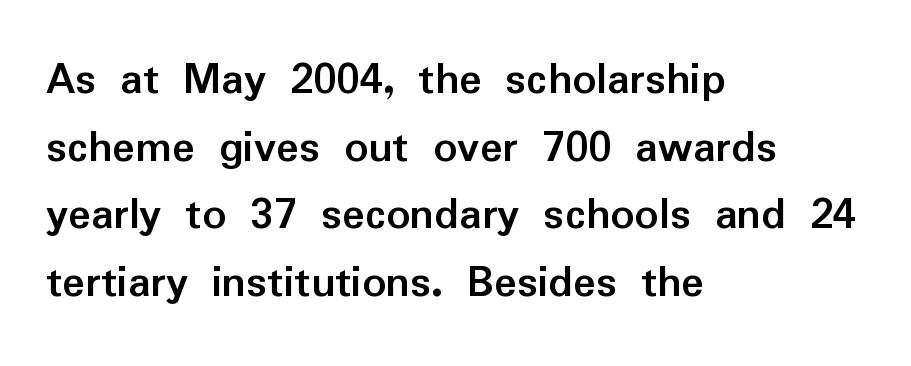
Q: Is the text bold? A: Yes.
Q: Is the text italic (slanted)? A: No, it is upright.
Q: Is the typeface a serif or a sans-serif typeface? A: Sans-serif.
Q: Is the text underlined? A: No.
Q: How is the paragraph aligned? A: Left-aligned.
Q: Is the spacing between letters normal or unusually wide? A: Normal.
Q: Is the spacing between lines tight, normal or loose? A: Normal.
Q: Width (condensed, normal, or wide)? A: Normal.
Q: Stroke contrast? A: Low.
Q: x-height? A: Medium.
Q: Monospaced? A: No.
